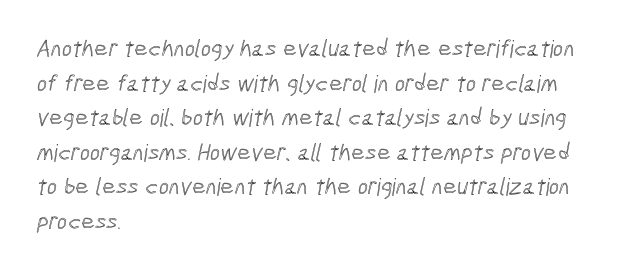
Q: Is the text underlined? A: No.
Q: How is the paragraph aligned? A: Left-aligned.
Q: Is the spacing between letters normal or unusually wide? A: Normal.
Q: Is the spacing between lines tight, normal or loose? A: Normal.
